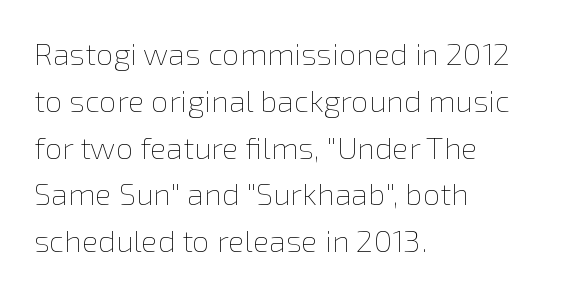
{"italic": "no", "bold": "no", "weight": "thin", "width": "normal", "stroke_contrast": "low", "x_height": "medium", "monospaced": "no", "underline": "no", "align": "left", "line_spacing": "normal", "line_spacing_ratio": 1.51, "letter_spacing": "normal", "letter_spacing_em": 0.0, "glyph_px": 31}
